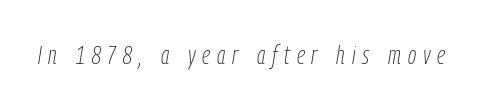
Q: Is the text bold? A: No.
Q: Is the text italic (slanted)? A: Yes, it leans right by about 9 degrees.
Q: Is the text underlined? A: No.
Q: Is the spacing between letters normal or unusually wide? A: Unusually wide.
